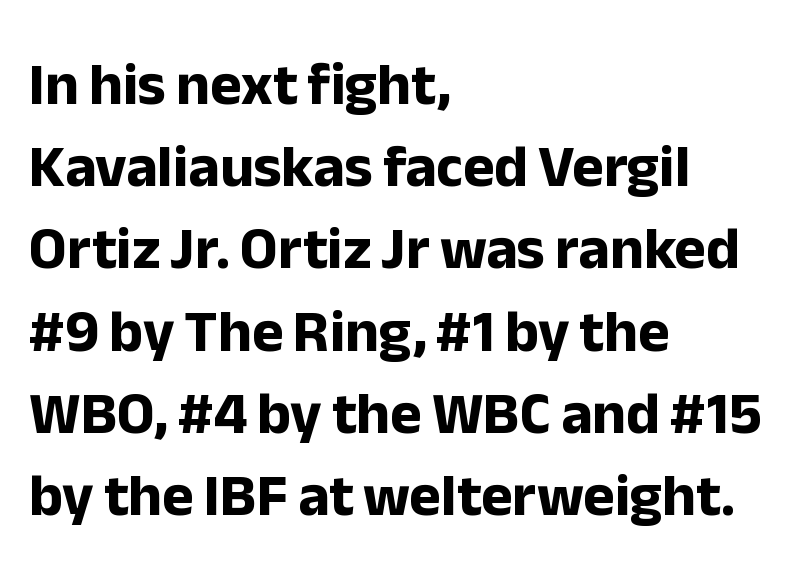
Q: Is the text bold? A: Yes.
Q: Is the text italic (slanted)? A: No, it is upright.
Q: Is the typeface a serif or a sans-serif typeface? A: Sans-serif.
Q: Is the text underlined? A: No.
Q: How is the paragraph aligned? A: Left-aligned.
Q: Is the spacing between letters normal or unusually wide? A: Normal.
Q: Is the spacing between lines tight, normal or loose? A: Normal.
Q: Width (condensed, normal, or wide)? A: Normal.
Q: Stroke contrast? A: Low.
Q: x-height? A: Medium.
Q: Monospaced? A: No.
